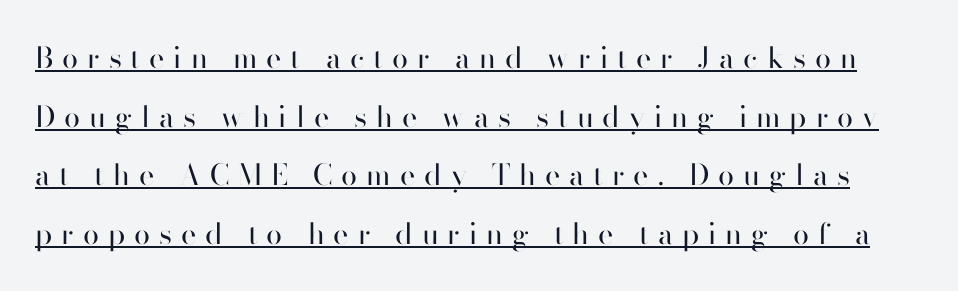
Is there much room between lines? Yes — plenty of vertical air separates them. You can tell it's not italic because the verticals are truly vertical. Words appear elongated and porous because spacing is wide. Caption: face not bold, strokes unweighted.
